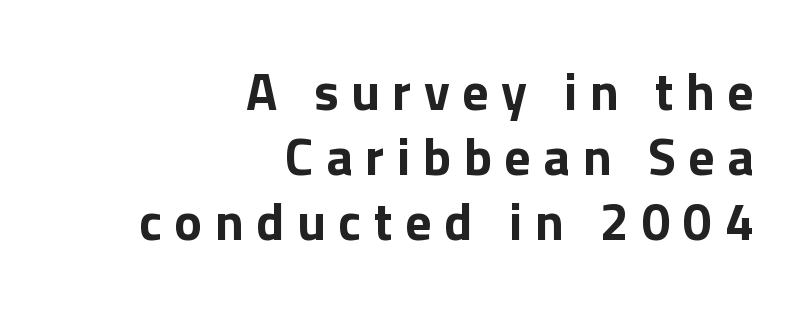
The image shows 52 px bold sans-serif type, upright; set right-aligned, normal line spacing (1.25x), unusually wide letter spacing (+0.24 em), not underlined; low stroke contrast and a medium x-height.
